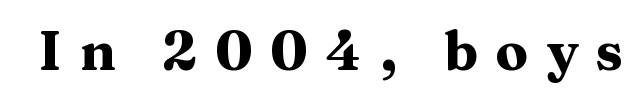
Small tapered or slab feet sit at the stroke ends, so this counts as serif. Caption: expanded tracking, letters set apart. The space directly below the letters is spotless. Do the characters align in a grid? No, the font is proportional.
